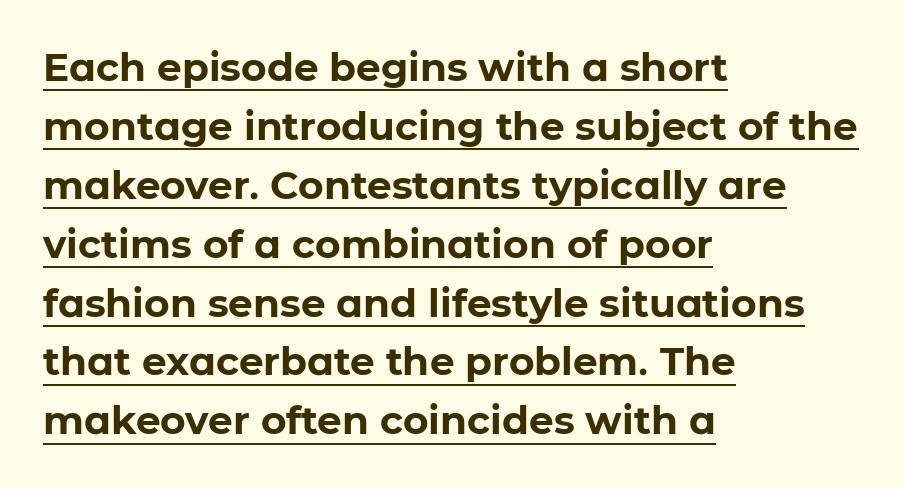
Descenders here cross a horizontal rule under the line. The passage shown has conventional tracking throughout. Tall strokes in this sample are plumb rather than angled. Regarding leading, the lines here are spaced in the standard way. Horizontal alignment here is leftward, the default for most running prose. Pretty heavy lettering here — definitely bold.
